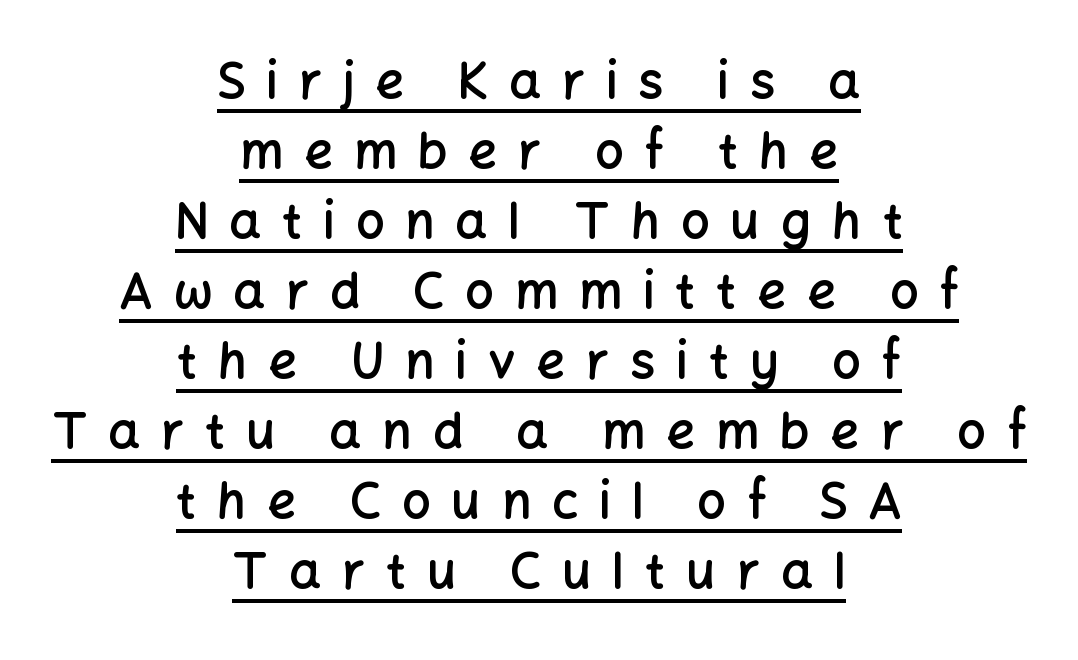
Q: Is the text bold? A: Semi-bold.
Q: Is the text italic (slanted)? A: No, it is upright.
Q: Is the typeface a serif or a sans-serif typeface? A: Sans-serif.
Q: Is the text underlined? A: Yes.
Q: How is the paragraph aligned? A: Centered.
Q: Is the spacing between letters normal or unusually wide? A: Unusually wide.
Q: Is the spacing between lines tight, normal or loose? A: Normal.
Q: Width (condensed, normal, or wide)? A: Normal.
Q: Stroke contrast? A: Low.
Q: x-height? A: Medium.
Q: Monospaced? A: No.
